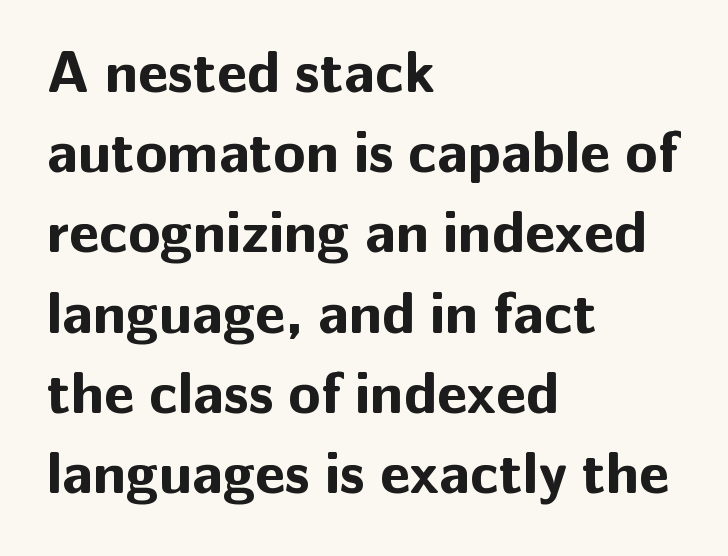
The image shows 59 px bold sans-serif type, upright; set left-aligned, normal line spacing (1.36x), normal letter spacing, not underlined; low stroke contrast and a medium x-height.
